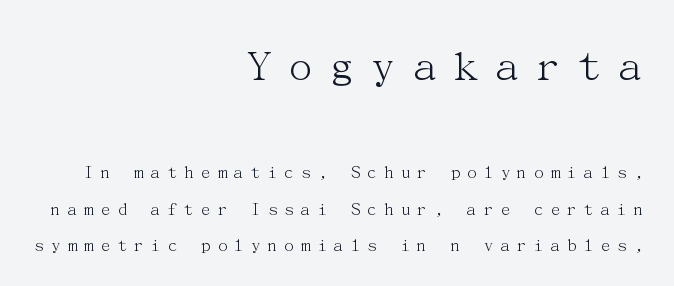
Q: Is the text bold? A: No.
Q: Is the text italic (slanted)? A: No, it is upright.
Q: Is the typeface a serif or a sans-serif typeface? A: Serif.
Q: Is the text underlined? A: No.
Q: How is the paragraph aligned? A: Right-aligned.
Q: Is the spacing between letters normal or unusually wide? A: Unusually wide.
Q: Is the spacing between lines tight, normal or loose? A: Loose.
Q: Which block of text is set in a larger size, the first (top) or the second (bottom)? A: The first (top) one.
Q: Width (condensed, normal, or wide)? A: Normal.
Q: Stroke contrast? A: Medium.
Q: x-height? A: Medium.
